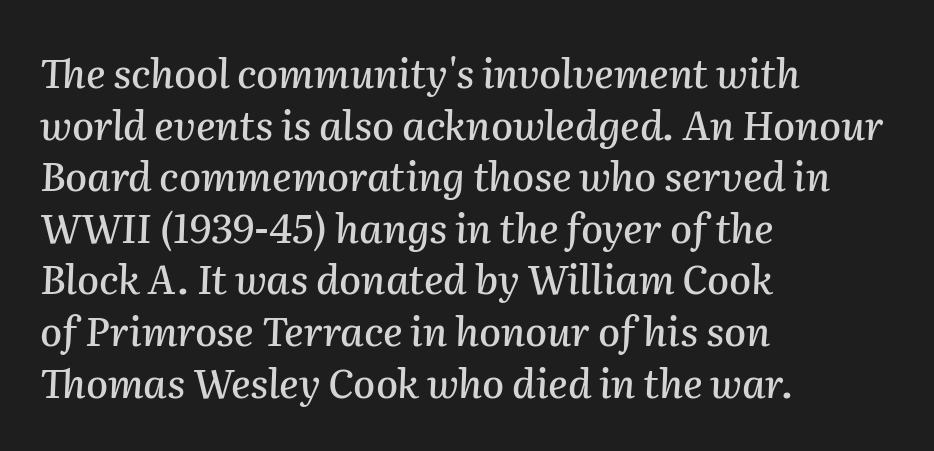
The image shows 40 px text type, italic (leaning right); set left-aligned, normal line spacing (1.29x), normal letter spacing, not underlined; medium stroke contrast and a medium x-height.
